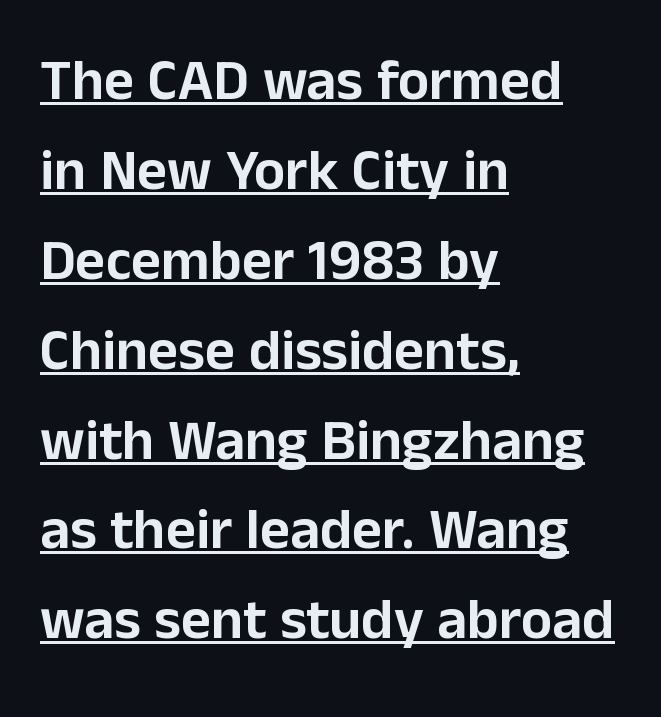
Q: Is the text italic (slanted)? A: No, it is upright.
Q: Is the typeface a serif or a sans-serif typeface? A: Sans-serif.
Q: Is the text underlined? A: Yes.
Q: How is the paragraph aligned? A: Left-aligned.
Q: Is the spacing between letters normal or unusually wide? A: Normal.
Q: Is the spacing between lines tight, normal or loose? A: Normal.
Q: Width (condensed, normal, or wide)? A: Normal.
Q: Stroke contrast? A: Low.
Q: x-height? A: Medium.
Q: Monospaced? A: No.
